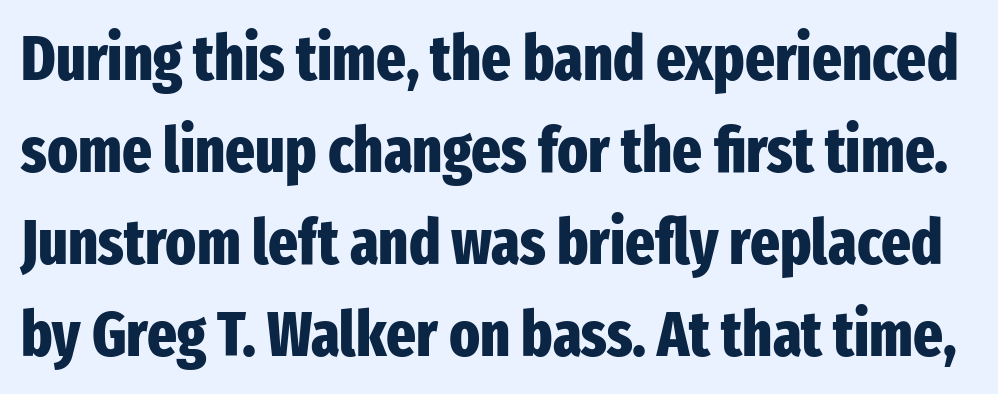
Q: Is the text bold? A: Yes.
Q: Is the text italic (slanted)? A: No, it is upright.
Q: Is the typeface a serif or a sans-serif typeface? A: Sans-serif.
Q: Is the text underlined? A: No.
Q: Is the spacing between letters normal or unusually wide? A: Normal.
Q: Is the spacing between lines tight, normal or loose? A: Normal.
Q: Width (condensed, normal, or wide)? A: Condensed.
Q: Stroke contrast? A: Low.
Q: x-height? A: Medium.
Q: Monospaced? A: No.
